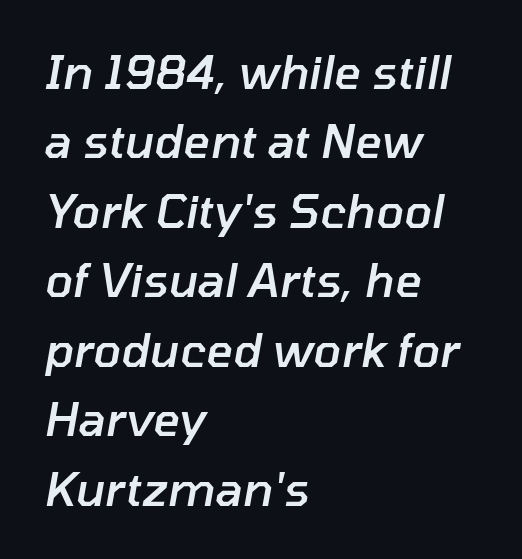
{"italic": "yes", "lean": "right", "slant_degrees": 10, "bold": "semi", "weight": "semibold", "width": "normal", "stroke_contrast": "low", "x_height": "medium", "monospaced": "no", "underline": "no", "align": "left", "line_spacing": "normal", "line_spacing_ratio": 1.51, "letter_spacing": "normal", "letter_spacing_em": 0.0, "glyph_px": 46}
